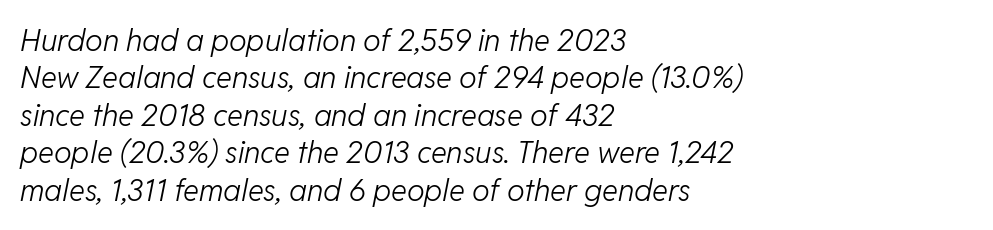
{"italic": "yes", "lean": "right", "slant_degrees": 11, "bold": "no", "weight": "light", "width": "normal", "stroke_contrast": "low", "x_height": "medium", "monospaced": "no", "underline": "no", "align": "left", "line_spacing": "normal", "line_spacing_ratio": 1.25, "letter_spacing": "normal", "letter_spacing_em": 0.0, "glyph_px": 30}
